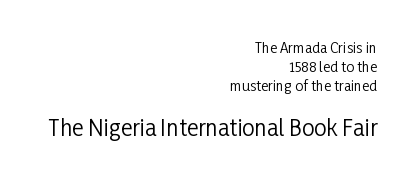
The typography opts for an upright posture over an oblique one. Whoever set this made the second block the dominant, larger element. A flush-right, rag-left setting is used for this passage. Is there much room between lines? A standard amount, neither cramped nor airy. Each row of text sits above clean, open space. Nobody touched the tracking dial on this one.
